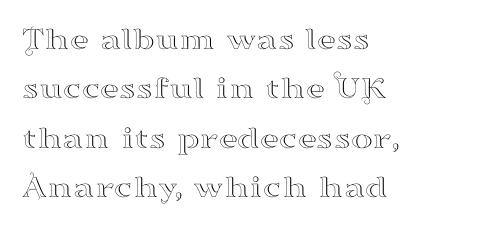
{"serif": "yes", "italic": "no", "width": "wide", "stroke_contrast": "high", "x_height": "small", "monospaced": "no", "underline": "no", "align": "left", "line_spacing": "normal", "line_spacing_ratio": 1.5, "letter_spacing": "normal", "letter_spacing_em": 0.0, "glyph_px": 33}
